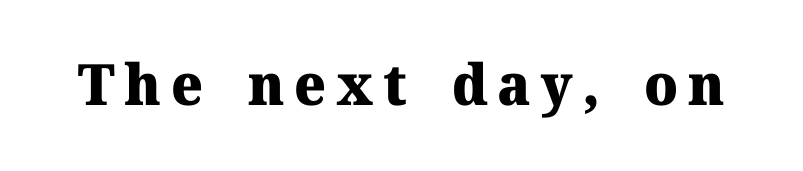
Q: Is the text bold? A: Yes.
Q: Is the text italic (slanted)? A: No, it is upright.
Q: Is the typeface a serif or a sans-serif typeface? A: Serif.
Q: Is the text underlined? A: No.
Q: Width (condensed, normal, or wide)? A: Normal.
Q: Stroke contrast? A: Medium.
Q: x-height? A: Medium.
Q: Monospaced? A: No.
